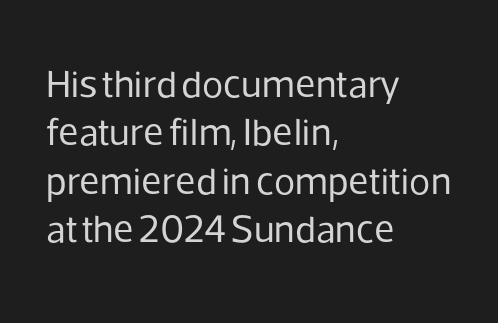
Q: Is the text bold? A: No.
Q: Is the text italic (slanted)? A: No, it is upright.
Q: Is the typeface a serif or a sans-serif typeface? A: Sans-serif.
Q: Is the text underlined? A: No.
Q: How is the paragraph aligned? A: Left-aligned.
Q: Is the spacing between letters normal or unusually wide? A: Normal.
Q: Width (condensed, normal, or wide)? A: Normal.
Q: Stroke contrast? A: Low.
Q: x-height? A: Medium.
Q: Monospaced? A: No.
